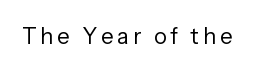
The specimen reads as upright at a glance. The face looks like a standard text weight, possibly lighter. Nobody drew a line under any word here.
